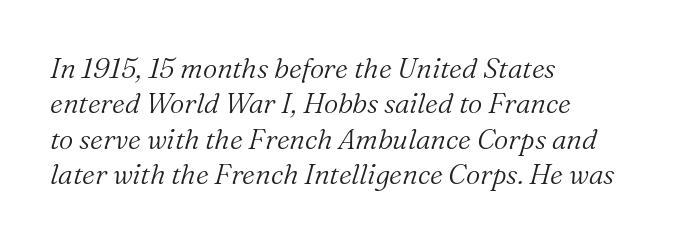
Q: Is the text bold? A: No.
Q: Is the text italic (slanted)? A: Yes, it leans right by about 16 degrees.
Q: Is the typeface a serif or a sans-serif typeface? A: Serif.
Q: Is the text underlined? A: No.
Q: How is the paragraph aligned? A: Left-aligned.
Q: Is the spacing between letters normal or unusually wide? A: Normal.
Q: Is the spacing between lines tight, normal or loose? A: Normal.
Q: Width (condensed, normal, or wide)? A: Normal.
Q: Stroke contrast? A: Medium.
Q: x-height? A: Medium.
Q: Monospaced? A: No.
